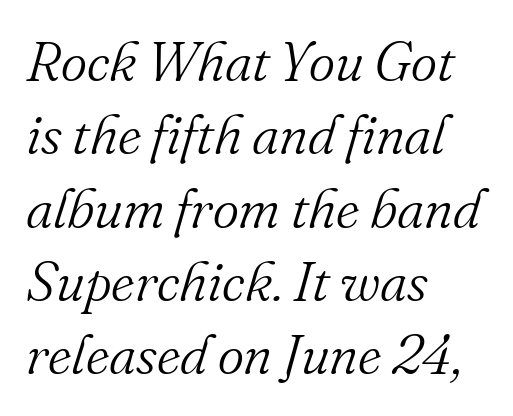
{"serif": "yes", "italic": "yes", "lean": "right", "slant_degrees": 16, "bold": "no", "weight": "light", "width": "normal", "stroke_contrast": "medium", "x_height": "small", "monospaced": "no", "underline": "no", "align": "left", "line_spacing": "normal", "line_spacing_ratio": 1.31, "letter_spacing": "normal", "letter_spacing_em": 0.0, "glyph_px": 56}
